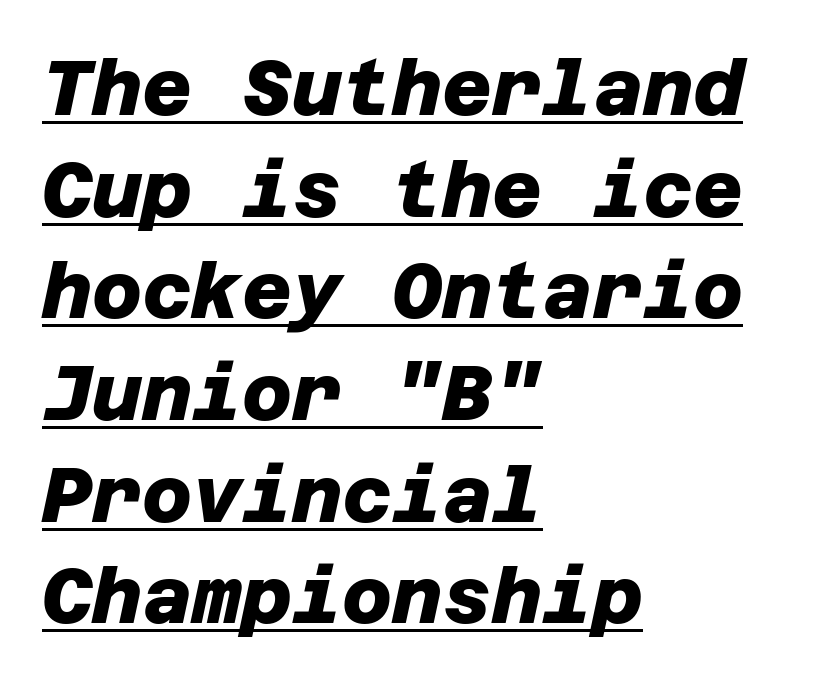
Q: Is the text bold? A: Yes.
Q: Is the typeface a serif or a sans-serif typeface? A: Sans-serif.
Q: Is the text underlined? A: Yes.
Q: How is the paragraph aligned? A: Left-aligned.
Q: Is the spacing between letters normal or unusually wide? A: Normal.
Q: Is the spacing between lines tight, normal or loose? A: Normal.
Q: Width (condensed, normal, or wide)? A: Normal.
Q: Stroke contrast? A: Low.
Q: x-height? A: Large.
